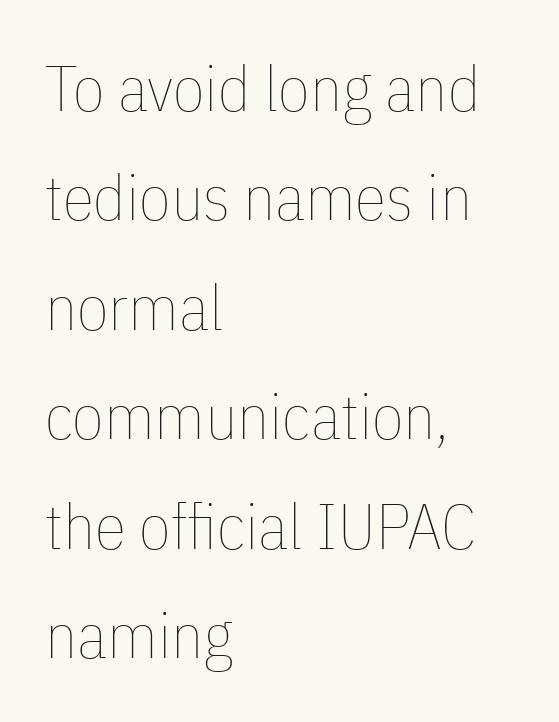
{"italic": "no", "bold": "no", "weight": "thin", "width": "condensed", "stroke_contrast": "low", "x_height": "medium", "monospaced": "no", "underline": "no", "align": "left", "line_spacing_ratio": 1.71, "letter_spacing": "normal", "letter_spacing_em": 0.0, "glyph_px": 64}
